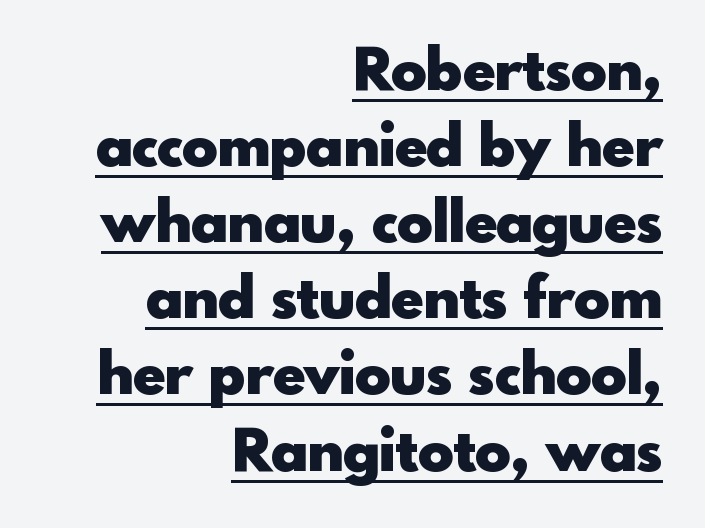
Spacing verdict: proportional, widths tailored to each character. Students, this is bold: see how much ink each stroke carries. Reading down the column, the eye jumps a familiar distance to each next line. These lines were composed using upright roman letters.
